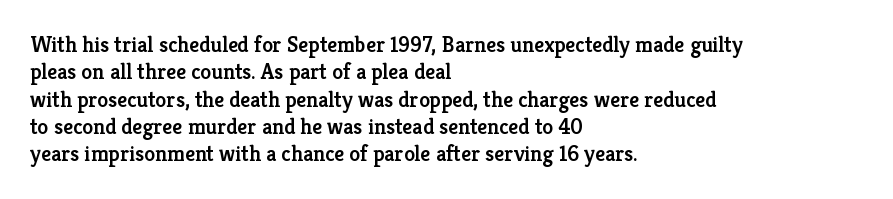
Q: Is the text bold? A: Semi-bold.
Q: Is the text italic (slanted)? A: No, it is upright.
Q: Is the text underlined? A: No.
Q: How is the paragraph aligned? A: Left-aligned.
Q: Is the spacing between letters normal or unusually wide? A: Normal.
